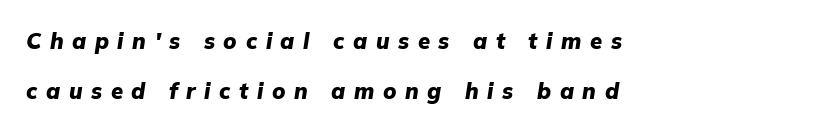
The gap between lines stays unmarked. Thick stems and heavy bowls — unmistakably bold. Students, observe: this is what heavily led, spacious text looks like. Caption: multi-line text, flush left, ragged right. The letters are slanted; this is an italic face. This rendering widens character spacing well past its baseline value.
